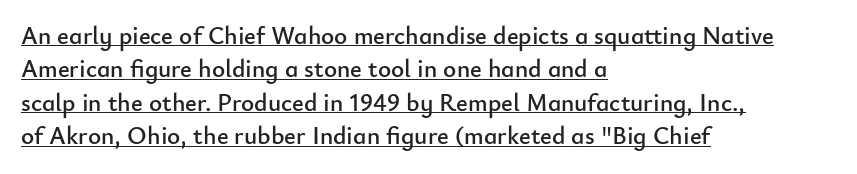
{"italic": "no", "underline": "yes", "align": "left", "line_spacing": "normal", "line_spacing_ratio": 1.34, "letter_spacing": "normal", "letter_spacing_em": 0.0, "glyph_px": 25}
